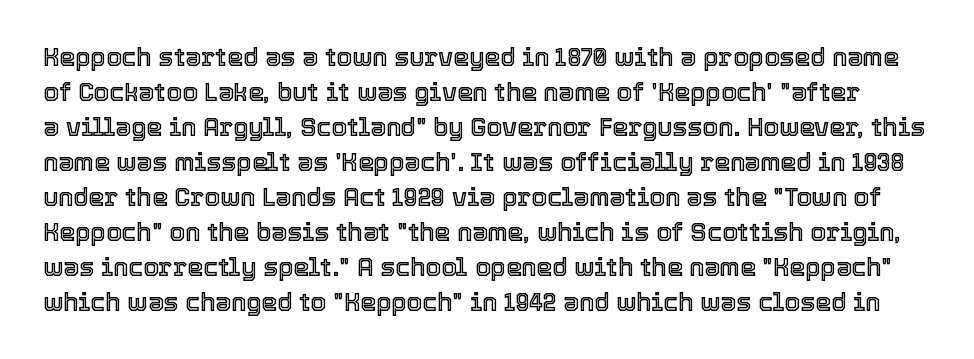
{"italic": "no", "underline": "no", "line_spacing": "normal", "line_spacing_ratio": 1.4, "letter_spacing": "normal", "letter_spacing_em": 0.0, "glyph_px": 25}
